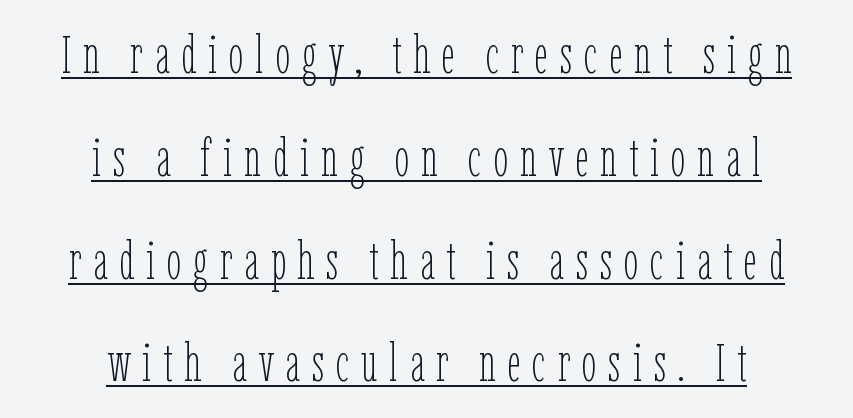
{"italic": "no", "bold": "no", "weight": "thin", "width": "condensed", "stroke_contrast": "low", "x_height": "medium", "monospaced": "no", "underline": "yes", "align": "center", "line_spacing": "loose", "line_spacing_ratio": 1.94, "letter_spacing": "wide", "letter_spacing_em": 0.22, "glyph_px": 53}
